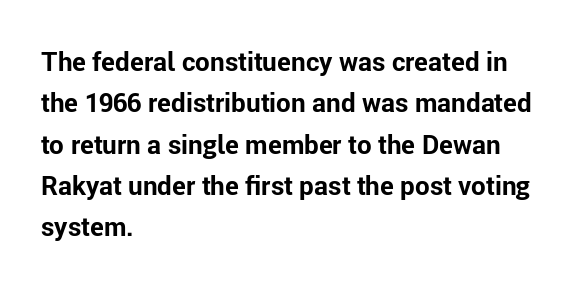
The image shows 26 px bold type, upright; set left-aligned, normal line spacing (1.59x), normal letter spacing, not underlined.
